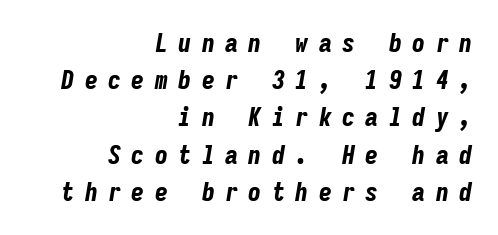
Q: Is the text bold? A: Yes.
Q: Is the text italic (slanted)? A: Yes, it leans right by about 9 degrees.
Q: Is the text underlined? A: No.
Q: How is the paragraph aligned? A: Right-aligned.
Q: Is the spacing between letters normal or unusually wide? A: Unusually wide.
Q: Is the spacing between lines tight, normal or loose? A: Normal.
